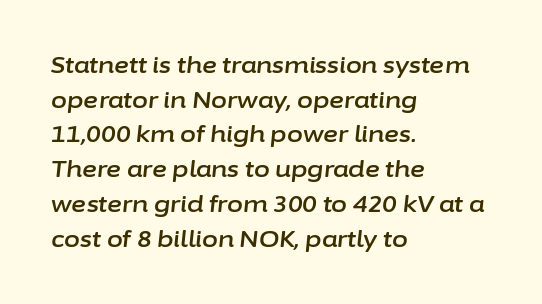
The image shows 23 px text type, italic (leaning right); set left-aligned, normal line spacing (1.51x), normal letter spacing, not underlined.
